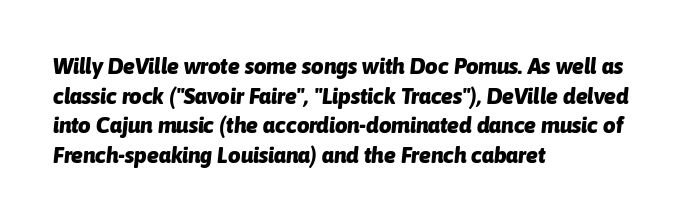
Looking at the ascenders, they clearly lean. Letter spacing: default. Alignment: flush left. Students, observe: this is what conventionally led text looks like. Thick stems and heavy bowls — unmistakably bold.
